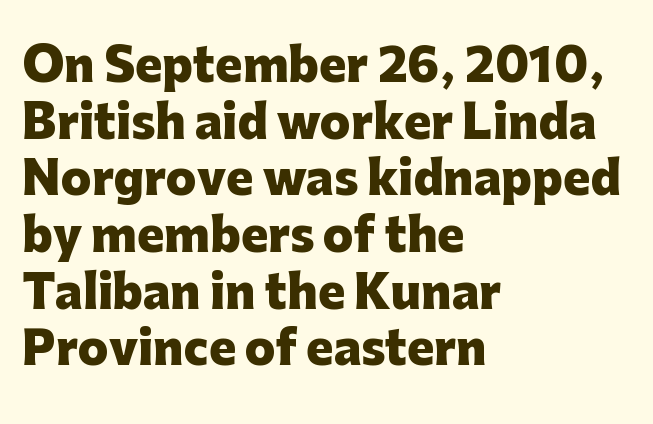
Q: Is the text bold? A: Yes.
Q: Is the text italic (slanted)? A: No, it is upright.
Q: Is the typeface a serif or a sans-serif typeface? A: Sans-serif.
Q: Is the text underlined? A: No.
Q: How is the paragraph aligned? A: Left-aligned.
Q: Is the spacing between letters normal or unusually wide? A: Normal.
Q: Is the spacing between lines tight, normal or loose? A: Normal.
Q: Width (condensed, normal, or wide)? A: Normal.
Q: Stroke contrast? A: Low.
Q: x-height? A: Medium.
Q: Monospaced? A: No.
